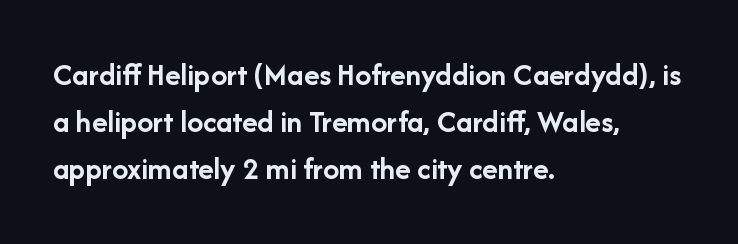
To sum up the face: it is a sans, with no serifs. The glyphs are unaccompanied by any horizontal stroke below them. Reading down the block, your eye returns to a fixed left position each line. The line-height multiplier appears to be the usual default. Varying glyph widths throughout — classic text-font behaviour.
